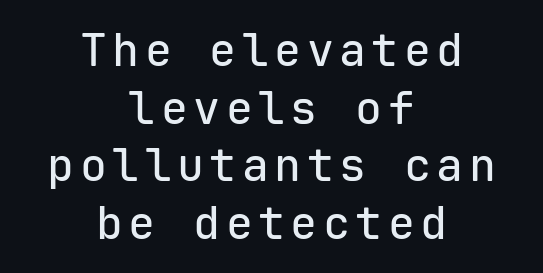
Q: Is the text italic (slanted)? A: No, it is upright.
Q: Is the typeface a serif or a sans-serif typeface? A: Sans-serif.
Q: Is the text underlined? A: No.
Q: How is the paragraph aligned? A: Centered.
Q: Is the spacing between lines tight, normal or loose? A: Normal.
Q: Width (condensed, normal, or wide)? A: Normal.
Q: Stroke contrast? A: Low.
Q: x-height? A: Medium.
Q: Monospaced? A: Yes.
